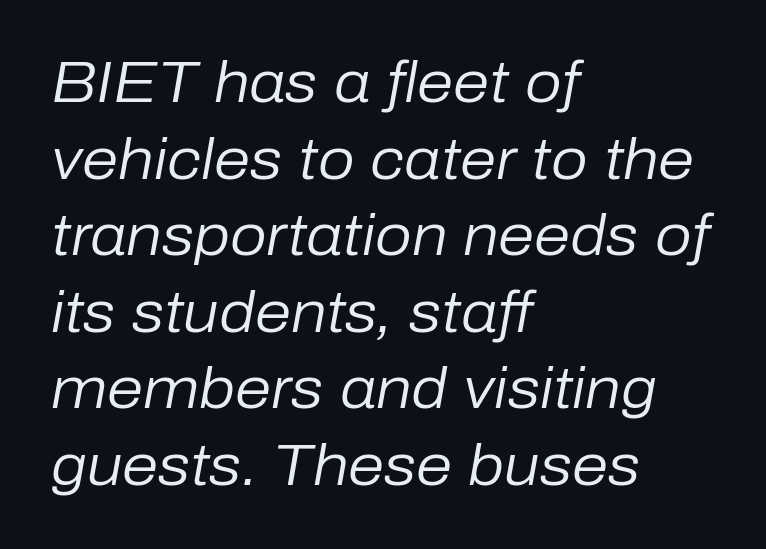
{"italic": "yes", "lean": "right", "slant_degrees": 10, "bold": "no", "weight": "regular", "width": "normal", "stroke_contrast": "low", "x_height": "medium", "monospaced": "no", "underline": "no", "align": "left", "line_spacing": "normal", "line_spacing_ratio": 1.32, "letter_spacing": "normal", "letter_spacing_em": 0.0, "glyph_px": 58}
